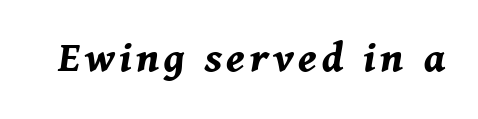
Q: Is the text bold? A: Yes.
Q: Is the text italic (slanted)? A: Yes, it leans right by about 11 degrees.
Q: Is the text underlined? A: No.
Q: Width (condensed, normal, or wide)? A: Normal.
Q: Stroke contrast? A: Medium.
Q: x-height? A: Medium.
Q: Monospaced? A: No.
